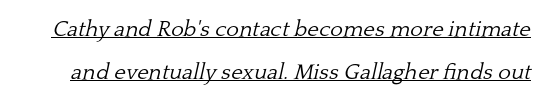
Characters follow at the spacing the type designer built in. The glyphs are accompanied by a horizontal stroke just below them. Quick note: interline space is abundant. The typesetting does not lean heavy: it is not bold.
